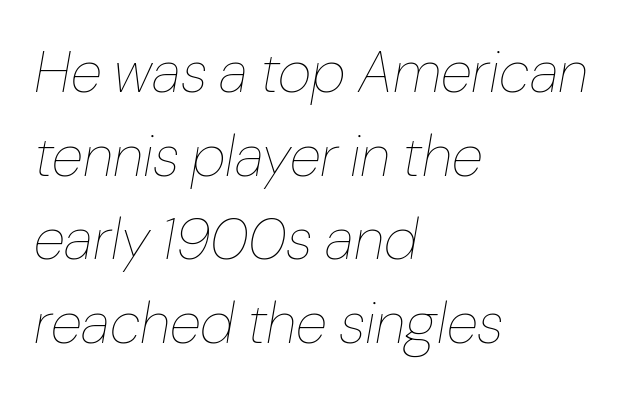
Slanted lettering throughout. You could not count columns in this text — the font is proportionally spaced. All the whitespace from short lines collects on the right. Is the type heavy? It reads as light-to-regular instead.
